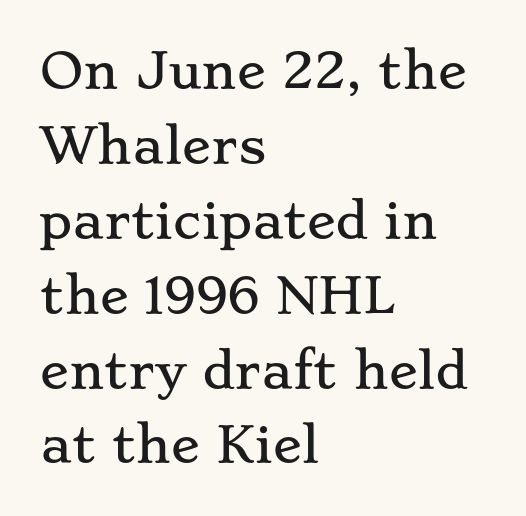
Evenly set lines give the paragraph a standard silhouette. The typography opts for an upright posture over an oblique one. The gaps between neighbouring characters are ordinary and unremarkable. Compared with a centered layout, this one pins lines to the left instead. A typesetter would label this face a serif.
